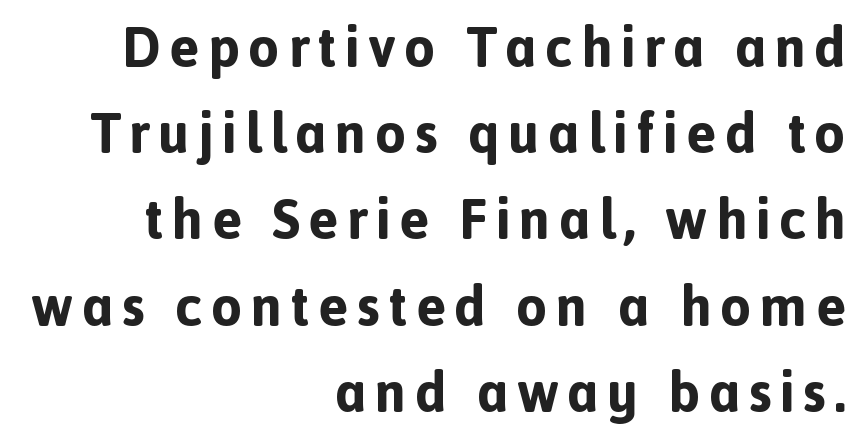
{"serif": "no", "italic": "no", "bold": "yes", "weight": "bold", "width": "normal", "x_height": "medium", "monospaced": "no", "underline": "no", "align": "right", "line_spacing": "normal", "line_spacing_ratio": 1.54, "glyph_px": 56}
